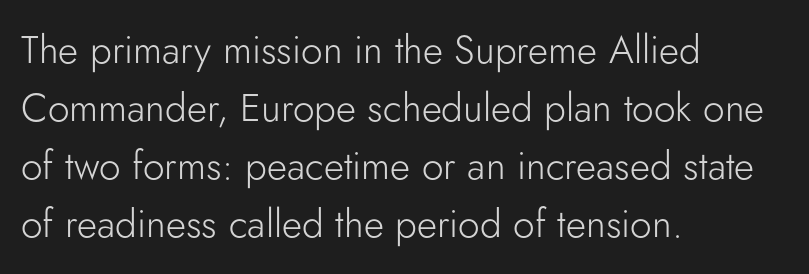
{"serif": "no", "italic": "no", "bold": "no", "weight": "light", "width": "normal", "stroke_contrast": "low", "x_height": "small", "monospaced": "no", "underline": "no", "align": "left", "line_spacing": "normal", "line_spacing_ratio": 1.49, "letter_spacing": "normal", "letter_spacing_em": 0.0, "glyph_px": 39}
